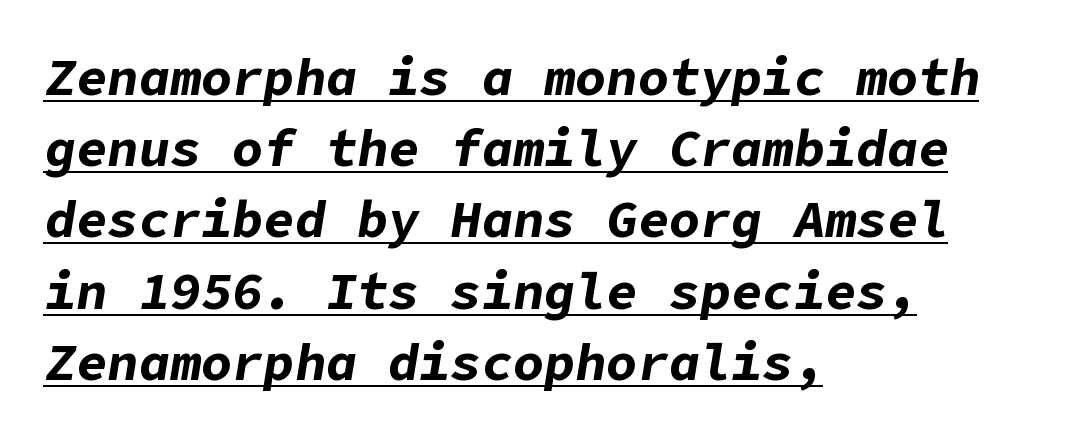
Underlining? Definitely there. This is heavy type, rendered in bold. Reading down the column, the eye jumps a familiar distance to each next line. If you drew a ruler down the left edge, every line would touch it. This sample uses an oblique cut, with every glyph tilted off the vertical. Students, note that the glyphs here touch the page at normal intervals.
